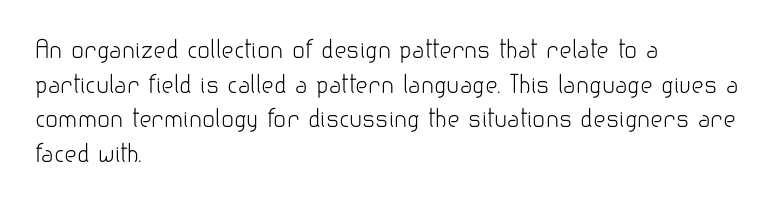
Q: Is the text bold? A: No.
Q: Is the text italic (slanted)? A: No, it is upright.
Q: Is the text underlined? A: No.
Q: How is the paragraph aligned? A: Left-aligned.
Q: Is the spacing between letters normal or unusually wide? A: Normal.
Q: Is the spacing between lines tight, normal or loose? A: Normal.
